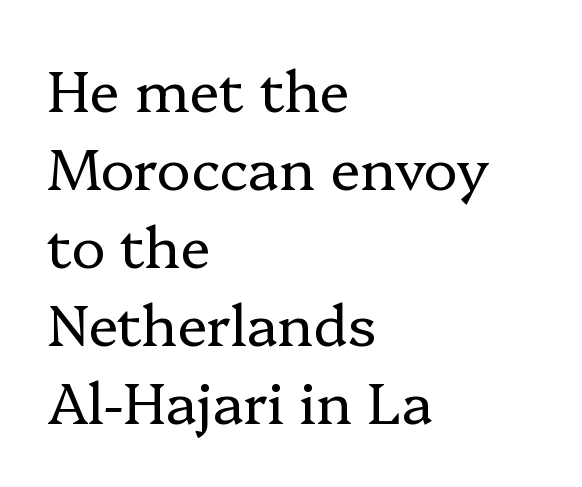
The image shows 57 px regular-weight serif type, upright; set left-aligned, normal line spacing (1.37x), normal letter spacing, not underlined; low stroke contrast and a medium x-height.
